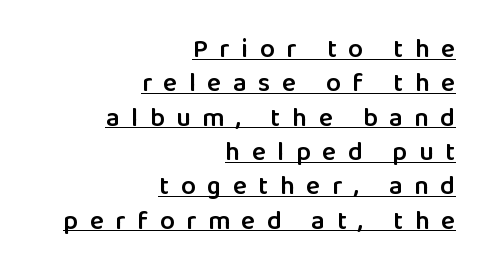
The image shows 26 px text type, upright; set right-aligned, normal line spacing (1.32x), unusually wide letter spacing (+0.45 em), underlined.
